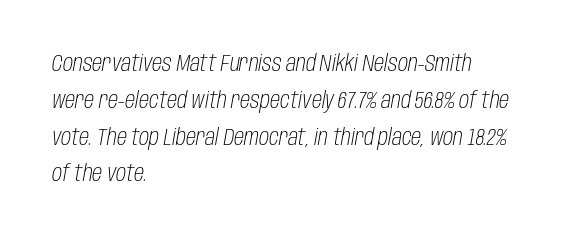
{"italic": "yes", "lean": "right", "slant_degrees": 10, "bold": "no", "underline": "no", "align": "left", "line_spacing": "normal", "line_spacing_ratio": 1.6, "letter_spacing": "normal", "letter_spacing_em": 0.0, "glyph_px": 23}
